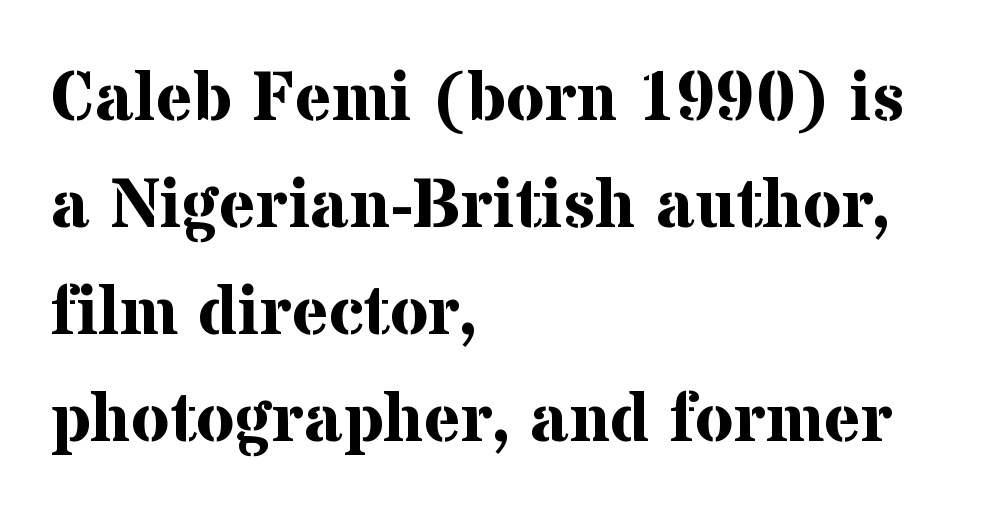
The image shows 70 px bold serif type, upright; set left-aligned, normal line spacing (1.53x), normal letter spacing, not underlined; medium stroke contrast and a medium x-height.
